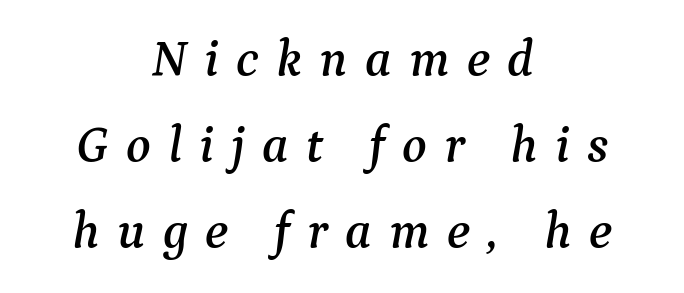
{"serif": "yes", "italic": "yes", "lean": "right", "slant_degrees": 9, "width": "normal", "stroke_contrast": "medium", "x_height": "medium", "monospaced": "no", "underline": "no", "align": "center", "line_spacing": "normal", "line_spacing_ratio": 1.69, "letter_spacing": "wide", "letter_spacing_em": 0.34, "glyph_px": 51}
